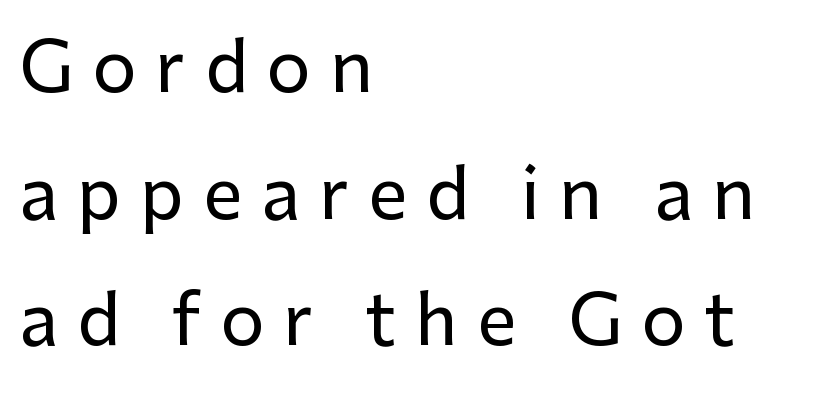
The face used here is proportionally spaced, like ordinary book or web type. Compared with a centered layout, this one pins lines to the left instead. The font's upright variant was chosen for this text. The words here are not underlined.
